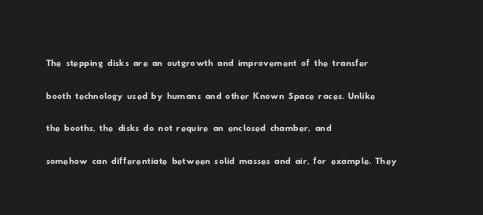
The text block is weighted toward the left margin, trailing off unevenly rightward. Tracking here is standard; glyphs follow each other at the usual distance. Vertically, the passage feels balanced, rows spaced as you'd expect. Type without underlining.
